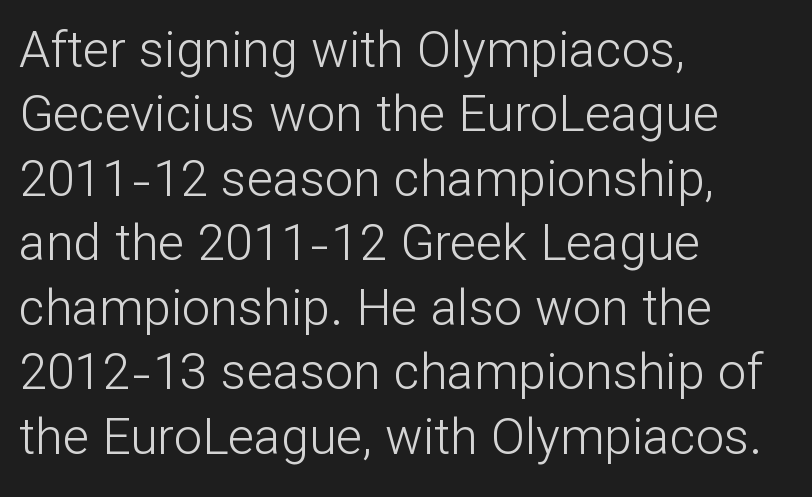
Stroke mass is kept to a normal reading level or below. Spacing between characters is what you'd get straight out of the box. A typesetter would label this face a sans. Horizontally, the lines are justified to the leading edge only.
